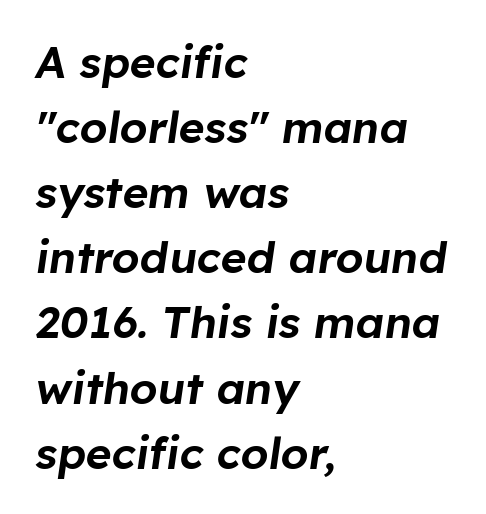
Slant detected: the letters are inclined. The gap between lines stays unmarked. The face used here is proportionally spaced, like ordinary book or web type. Notice how the passage keeps a crisp vertical edge on the left only. The rendering keeps characters at their native spacing. Reading down the column, the eye jumps a familiar distance to each next line.
